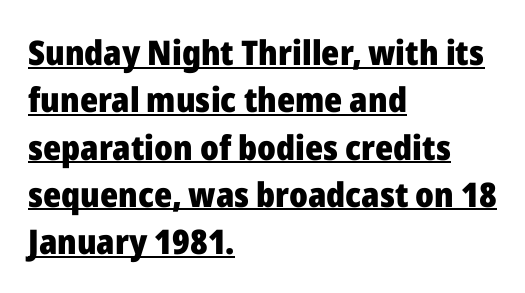
There is no visible air inserted between adjacent glyphs. In terms of leading, this rendering sits right in the middle. A continuous stroke trails under the words, as in a hyperlink. This is heavy type, rendered in bold. The letters carry no serifs — their stems end cleanly without finishing strokes. It's the straight-up-and-down kind of type.
